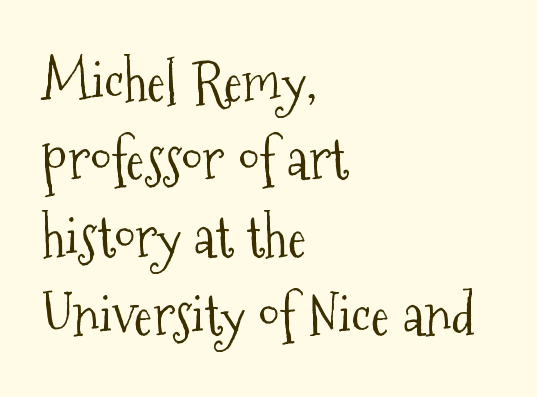
The image shows 56 px light, condensed serif type, upright; set left-aligned, normal line spacing (1.39x), normal letter spacing, not underlined; medium stroke contrast and a medium x-height.
